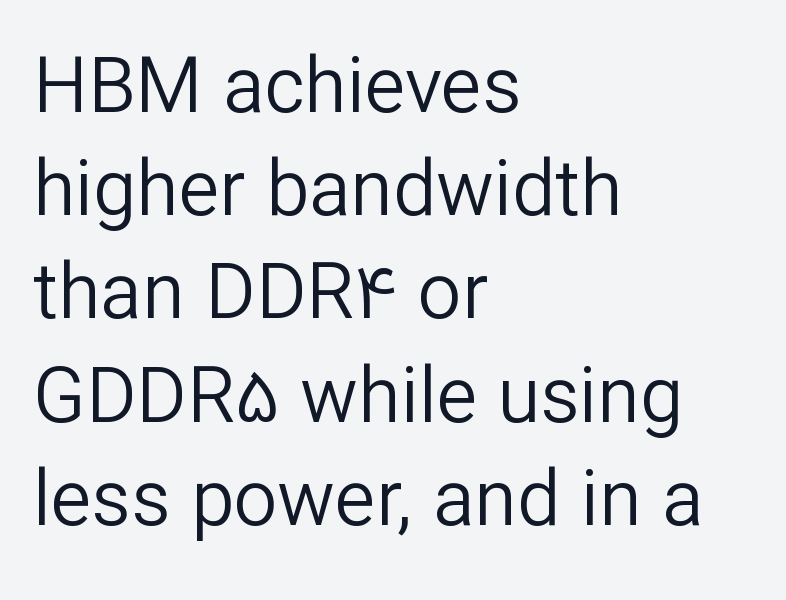
The image shows 77 px regular-weight sans-serif type, upright; set left-aligned, normal line spacing (1.34x), normal letter spacing, not underlined; low stroke contrast and a medium x-height.
